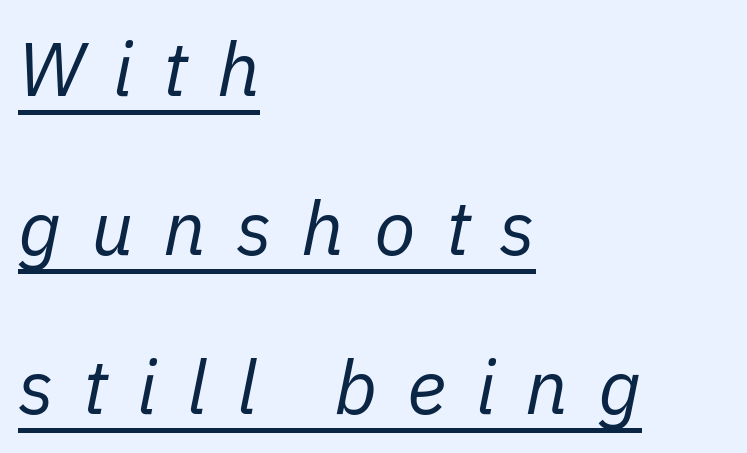
Reading down the column, the eye jumps a long way to each next line. You could not count columns in this text — the font is proportionally spaced. The rendering applies a slant to the glyphs. The passage shown has open, widely tracked lettering throughout. The string is rendered with underlining switched on. A quiet, ordinary-to-light weight characterises the typeface.
